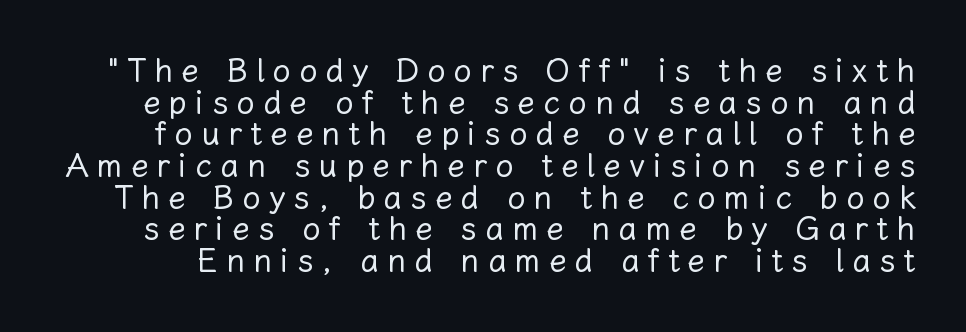
Q: Is the text bold? A: No.
Q: Is the text italic (slanted)? A: No, it is upright.
Q: Is the text underlined? A: No.
Q: Is the spacing between letters normal or unusually wide? A: Unusually wide.
Q: Is the spacing between lines tight, normal or loose? A: Tight.
Q: Width (condensed, normal, or wide)? A: Normal.
Q: Stroke contrast? A: Low.
Q: x-height? A: Medium.
Q: Monospaced? A: No.
